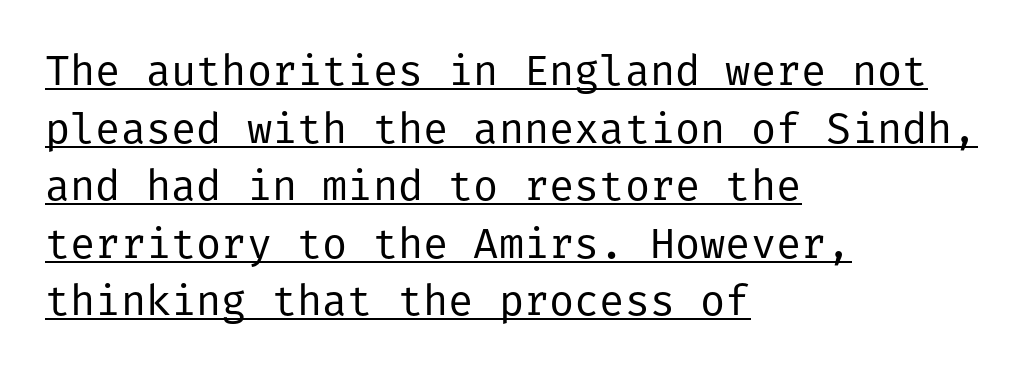
The image shows 42 px regular-weight sans-serif type, upright; set left-aligned, normal line spacing (1.37x), normal letter spacing, underlined; low stroke contrast and a medium x-height.
